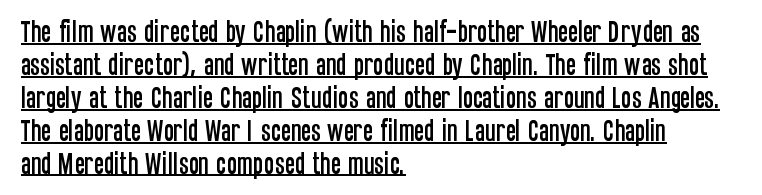
Q: Is the text italic (slanted)? A: No, it is upright.
Q: Is the text underlined? A: Yes.
Q: How is the paragraph aligned? A: Left-aligned.
Q: Is the spacing between letters normal or unusually wide? A: Normal.
Q: Is the spacing between lines tight, normal or loose? A: Normal.
